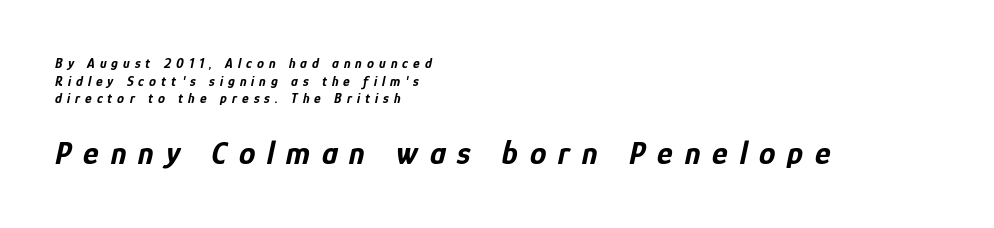
The second block has been scaled up relative to the first. When letters slant like this, we call the style italic. Underlining? Definitely not there. I'd describe the lettering as bold — thick and assertive. Students, observe: this is what conventionally led text looks like.
